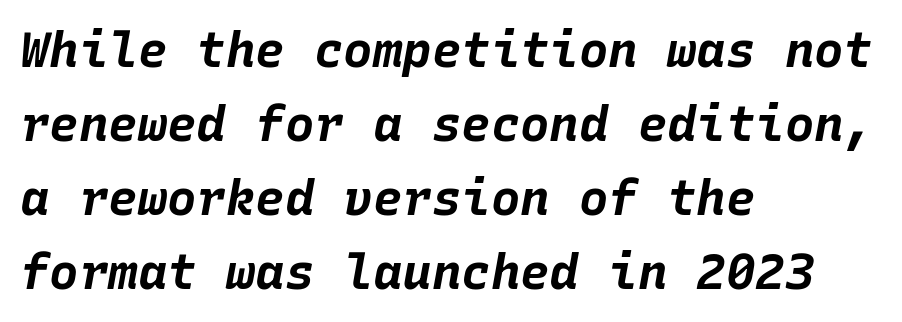
{"italic": "yes", "lean": "right", "slant_degrees": 10, "bold": "yes", "weight": "bold", "width": "normal", "stroke_contrast": "low", "x_height": "large", "monospaced": "yes", "underline": "no", "align": "left", "line_spacing": "normal", "line_spacing_ratio": 1.51, "letter_spacing": "normal", "letter_spacing_em": 0.0, "glyph_px": 49}
